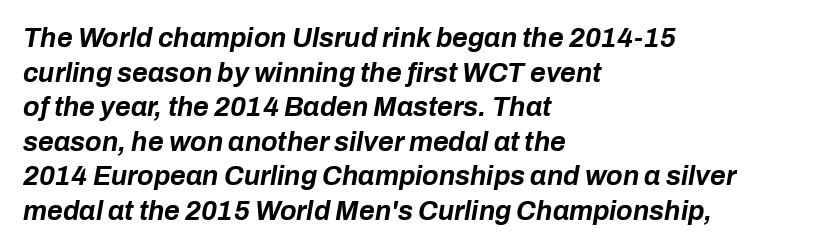
Q: Is the text bold? A: Yes.
Q: Is the text italic (slanted)? A: Yes, it leans right by about 10 degrees.
Q: Is the text underlined? A: No.
Q: How is the paragraph aligned? A: Left-aligned.
Q: Is the spacing between letters normal or unusually wide? A: Normal.
Q: Is the spacing between lines tight, normal or loose? A: Normal.
